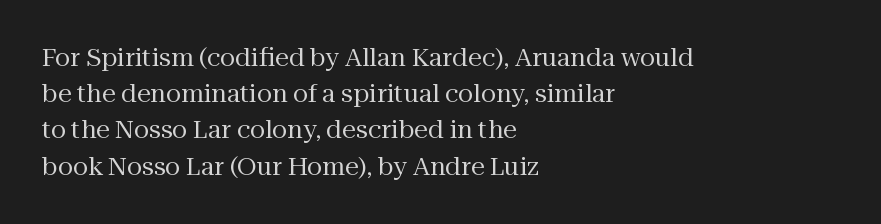
The cut favours lightness, reaching ordinary text weight at its darkest. Left-aligned paragraph, ragged on the right. There is no visible air inserted between adjacent glyphs. Has an underline been added? It has not. Upright lettering throughout. Leading matches the norm, producing a regular column.
